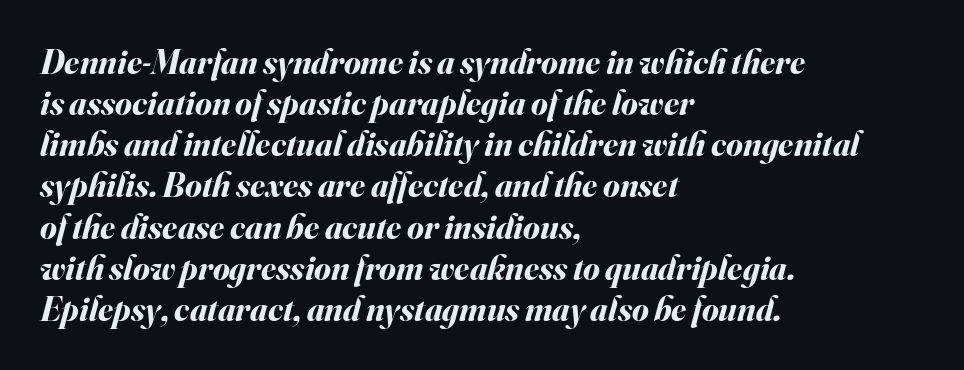
Q: Is the text bold? A: Yes.
Q: Is the text italic (slanted)? A: Yes, it leans right by about 16 degrees.
Q: Is the text underlined? A: No.
Q: How is the paragraph aligned? A: Left-aligned.
Q: Is the spacing between letters normal or unusually wide? A: Normal.
Q: Width (condensed, normal, or wide)? A: Normal.
Q: Stroke contrast? A: Medium.
Q: x-height? A: Small.
Q: Monospaced? A: No.
